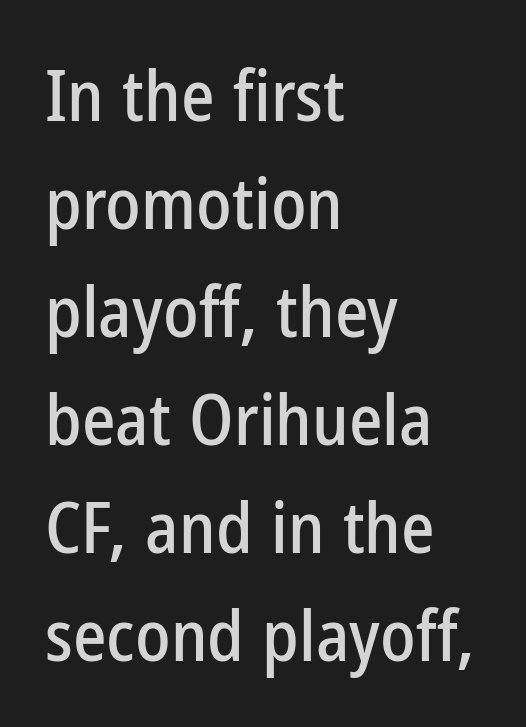
The image shows 71 px condensed sans-serif type, upright; set left-aligned, normal line spacing (1.52x), normal letter spacing, not underlined; low stroke contrast and a medium x-height.
